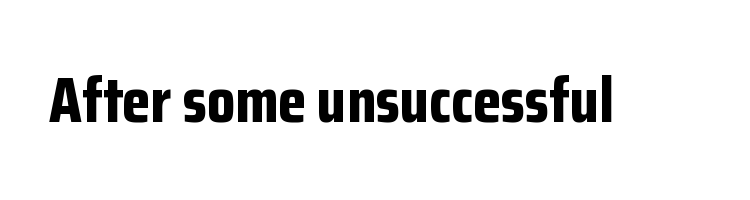
{"serif": "no", "italic": "no", "bold": "yes", "weight": "bold", "width": "condensed", "stroke_contrast": "low", "x_height": "medium", "monospaced": "no", "underline": "no", "letter_spacing": "normal", "letter_spacing_em": 0.0, "glyph_px": 64}
